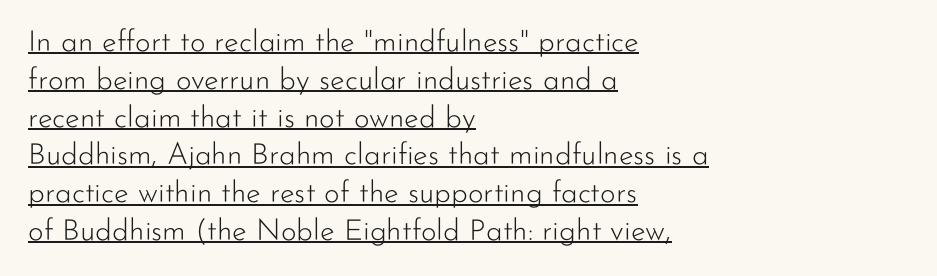
The image shows 30 px light sans-serif type, upright; set left-aligned, normal line spacing (1.26x), normal letter spacing, underlined; low stroke contrast and a small x-height.
